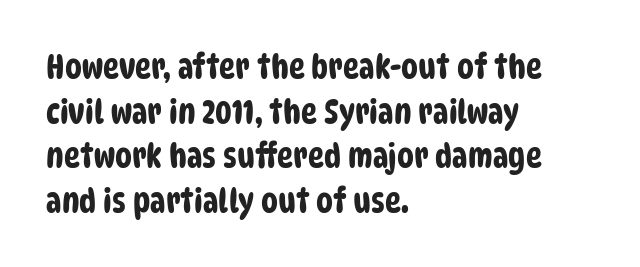
Q: Is the typeface a serif or a sans-serif typeface? A: Sans-serif.
Q: Is the text underlined? A: No.
Q: How is the paragraph aligned? A: Left-aligned.
Q: Is the spacing between letters normal or unusually wide? A: Normal.
Q: Is the spacing between lines tight, normal or loose? A: Normal.
Q: Width (condensed, normal, or wide)? A: Condensed.
Q: Stroke contrast? A: Low.
Q: x-height? A: Large.
Q: Monospaced? A: No.
